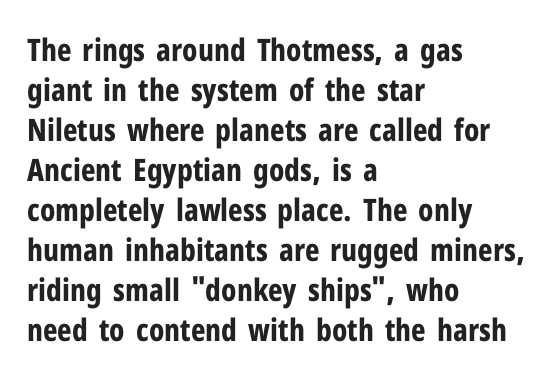
The image shows 31 px bold, condensed sans-serif type, upright; set left-aligned, normal line spacing (1.29x), normal letter spacing, not underlined; low stroke contrast and a medium x-height.
